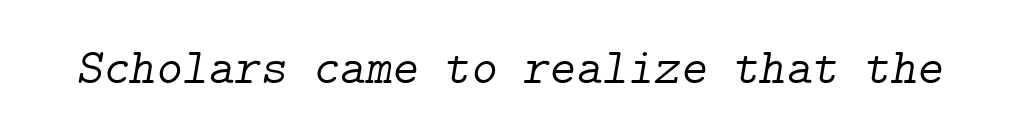
Q: Is the text bold? A: No.
Q: Is the text italic (slanted)? A: Yes, it leans right by about 9 degrees.
Q: Is the typeface a serif or a sans-serif typeface? A: Serif.
Q: Is the text underlined? A: No.
Q: Is the spacing between letters normal or unusually wide? A: Normal.
Q: Width (condensed, normal, or wide)? A: Normal.
Q: Stroke contrast? A: Low.
Q: x-height? A: Medium.
